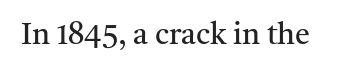
{"serif": "yes", "italic": "no", "bold": "no", "weight": "regular", "width": "normal", "stroke_contrast": "medium", "x_height": "medium", "monospaced": "no", "underline": "no", "letter_spacing": "normal", "letter_spacing_em": 0.0, "glyph_px": 30}
